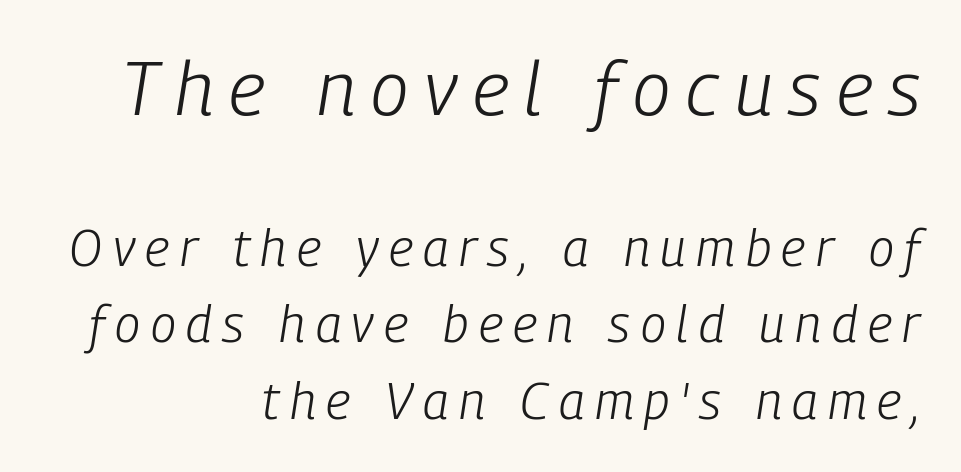
Q: Is the text bold? A: No.
Q: Is the text italic (slanted)? A: Yes, it leans right by about 9 degrees.
Q: Is the text underlined? A: No.
Q: How is the paragraph aligned? A: Right-aligned.
Q: Is the spacing between letters normal or unusually wide? A: Unusually wide.
Q: Is the spacing between lines tight, normal or loose? A: Normal.
Q: Which block of text is set in a larger size, the first (top) or the second (bottom)? A: The first (top) one.
Q: Width (condensed, normal, or wide)? A: Condensed.
Q: Stroke contrast? A: Low.
Q: x-height? A: Medium.
Q: Monospaced? A: No.
